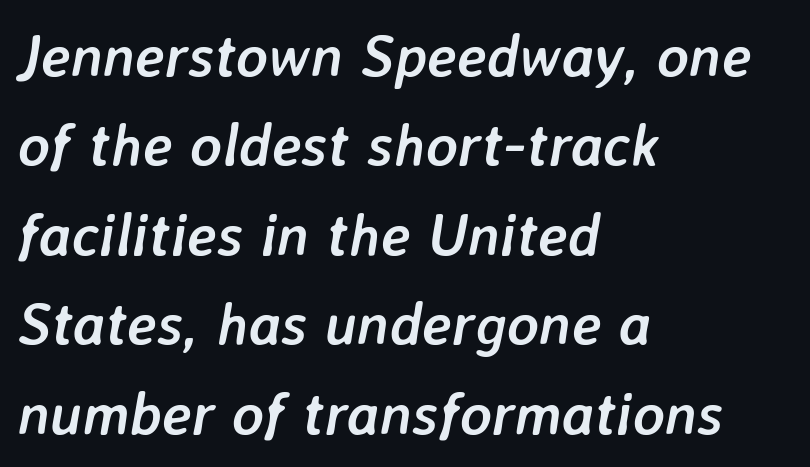
The image shows 60 px semibold type, italic (leaning right); set left-aligned, normal line spacing (1.49x), normal letter spacing, not underlined; low stroke contrast and a medium x-height.
